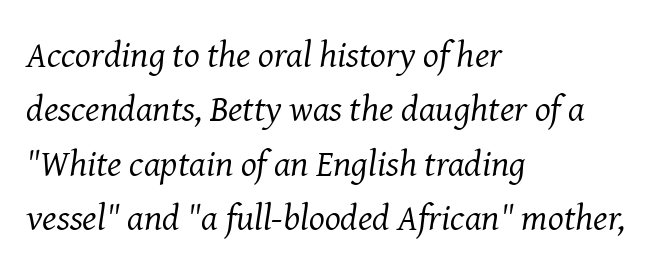
The glyphs in this specimen are seriffed. A typesetter would call this zero additional tracking. Looks like regular typesetting: each glyph gets only the width it needs. The passage shown is not bold in any degree. The baseline area is clear.
